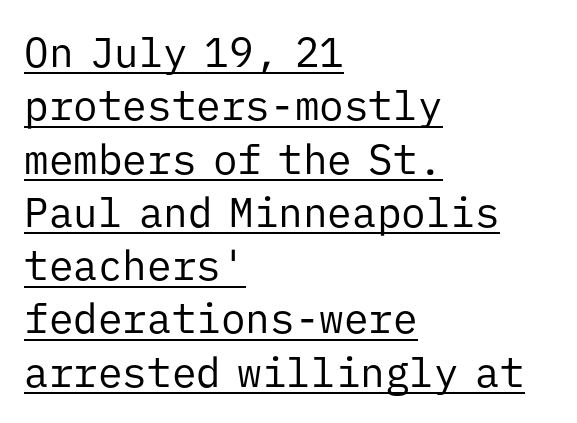
Q: Is the text bold? A: No.
Q: Is the text italic (slanted)? A: No, it is upright.
Q: Is the typeface a serif or a sans-serif typeface? A: Sans-serif.
Q: Is the text underlined? A: Yes.
Q: How is the paragraph aligned? A: Left-aligned.
Q: Is the spacing between letters normal or unusually wide? A: Normal.
Q: Is the spacing between lines tight, normal or loose? A: Normal.
Q: Width (condensed, normal, or wide)? A: Normal.
Q: Stroke contrast? A: Low.
Q: x-height? A: Medium.
Q: Monospaced? A: Yes.
